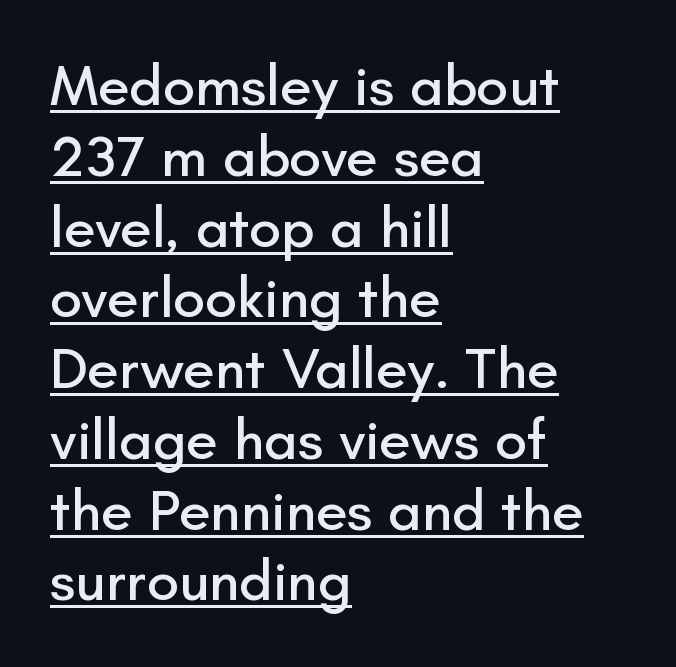
Caption: multi-line text, flush left, ragged right. The lettering is marked with a stroke running underneath it. Are there feet on the stems? There aren't — it's a sans. Is this a fixed-width face? No — the glyphs have proportional, varying widths. Quick note: not italic, upright.
